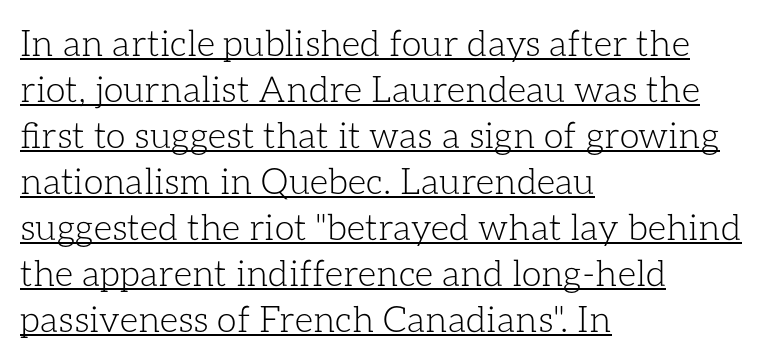
These lines are rendered in a variable-pitch font. Evenly set lines give the paragraph a standard silhouette. Weight class: somewhere from thin through regular. A student would call this left alignment; a typographer would say flush left, rag right.
